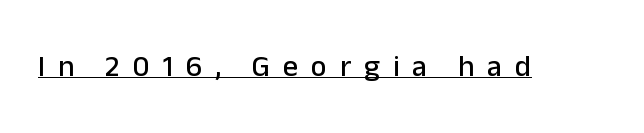
Q: Is the text italic (slanted)? A: No, it is upright.
Q: Is the typeface a serif or a sans-serif typeface? A: Sans-serif.
Q: Is the text underlined? A: Yes.
Q: Is the spacing between letters normal or unusually wide? A: Unusually wide.
Q: Width (condensed, normal, or wide)? A: Normal.
Q: Stroke contrast? A: Low.
Q: x-height? A: Medium.
Q: Monospaced? A: No.
